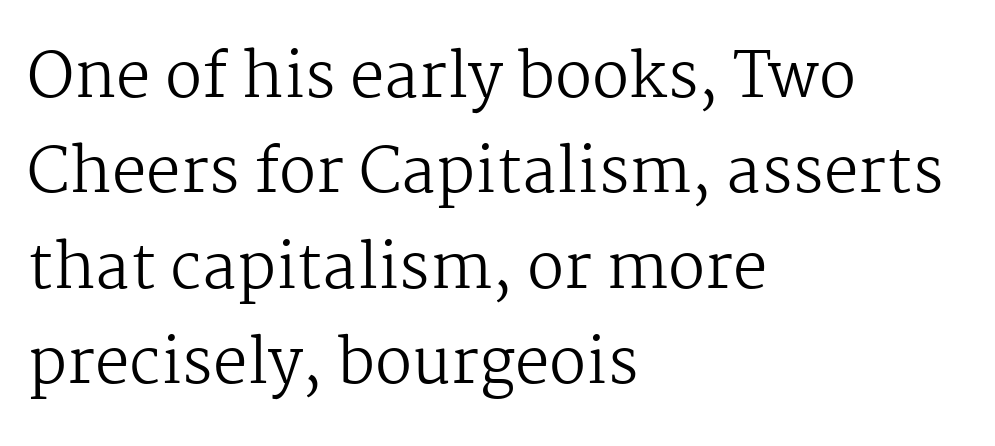
Q: Is the text bold? A: No.
Q: Is the text italic (slanted)? A: No, it is upright.
Q: Is the typeface a serif or a sans-serif typeface? A: Serif.
Q: Is the text underlined? A: No.
Q: How is the paragraph aligned? A: Left-aligned.
Q: Is the spacing between letters normal or unusually wide? A: Normal.
Q: Is the spacing between lines tight, normal or loose? A: Normal.
Q: Width (condensed, normal, or wide)? A: Normal.
Q: Stroke contrast? A: Medium.
Q: x-height? A: Medium.
Q: Monospaced? A: No.
